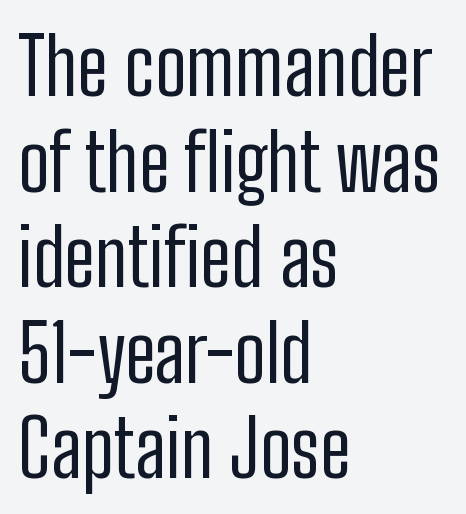
Q: Is the text bold? A: No.
Q: Is the text italic (slanted)? A: No, it is upright.
Q: Is the typeface a serif or a sans-serif typeface? A: Sans-serif.
Q: Is the text underlined? A: No.
Q: How is the paragraph aligned? A: Left-aligned.
Q: Is the spacing between letters normal or unusually wide? A: Normal.
Q: Width (condensed, normal, or wide)? A: Condensed.
Q: Stroke contrast? A: Low.
Q: x-height? A: Medium.
Q: Monospaced? A: No.
